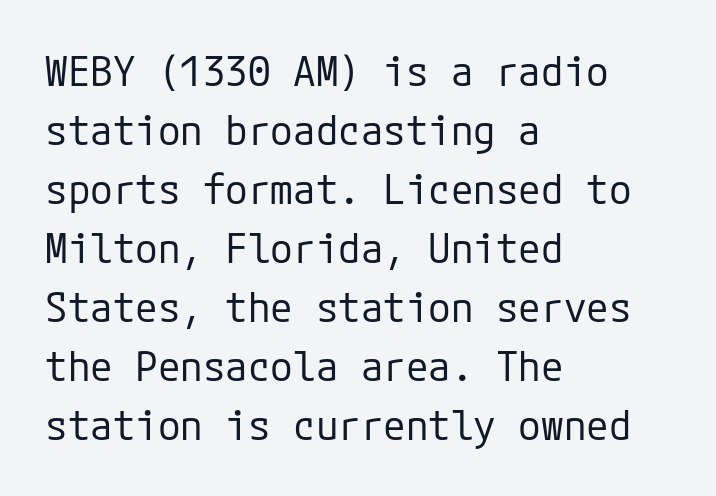
It's the straight-up-and-down kind of type. Vertical stems look standard width or narrower in stroke. The text was rendered using a sans face with plain stroke endings. The rows are spaced the way most documents space them.
